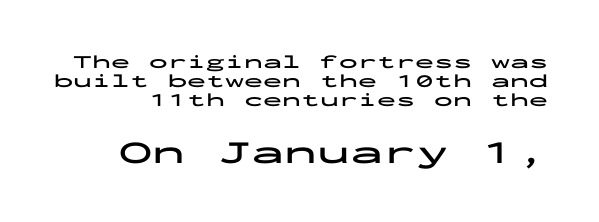
{"serif": "no", "italic": "no", "bold": "yes", "weight": "bold", "width": "wide", "stroke_contrast": "low", "x_height": "medium", "monospaced": "yes", "underline": "no", "line_spacing": "tight", "line_spacing_ratio": 1.0, "letter_spacing": "normal", "letter_spacing_em": 0.0, "larger_block": "second", "size_ratio": 1.74, "glyph_px": 33}
